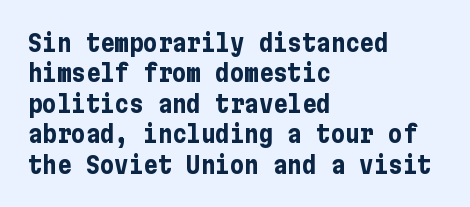
Q: Is the text bold? A: Yes.
Q: Is the text italic (slanted)? A: No, it is upright.
Q: Is the text underlined? A: No.
Q: How is the paragraph aligned? A: Left-aligned.
Q: Is the spacing between letters normal or unusually wide? A: Normal.
Q: Is the spacing between lines tight, normal or loose? A: Normal.
